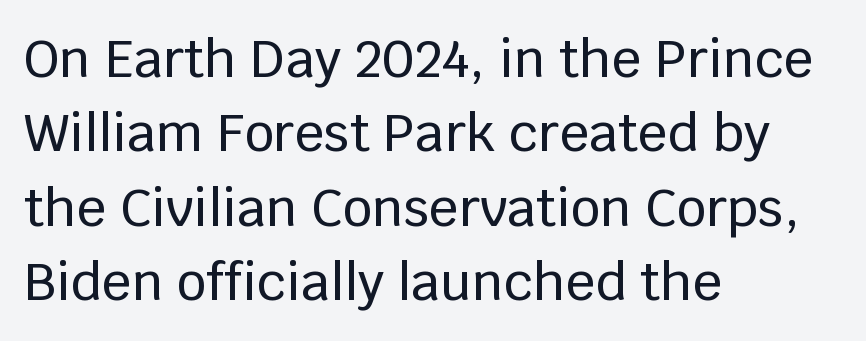
{"serif": "no", "italic": "no", "width": "normal", "stroke_contrast": "low", "x_height": "large", "monospaced": "no", "underline": "no", "align": "left", "line_spacing": "normal", "line_spacing_ratio": 1.43, "letter_spacing": "normal", "letter_spacing_em": 0.0, "glyph_px": 52}
